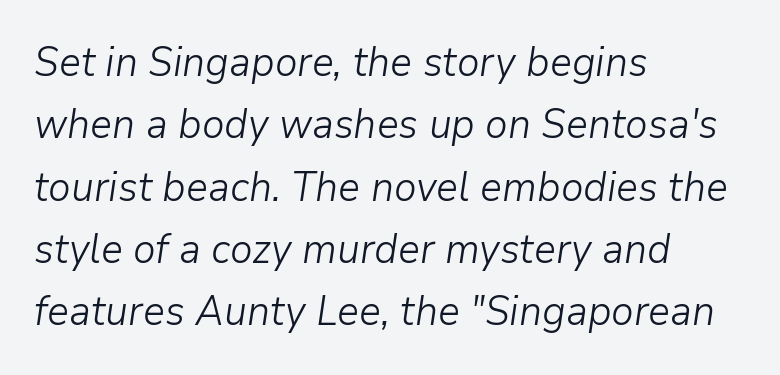
{"italic": "yes", "lean": "right", "slant_degrees": 9, "bold": "no", "weight": "light", "width": "normal", "stroke_contrast": "low", "x_height": "medium", "monospaced": "no", "underline": "no", "align": "left", "line_spacing": "normal", "line_spacing_ratio": 1.52, "letter_spacing": "normal", "letter_spacing_em": 0.0, "glyph_px": 41}
